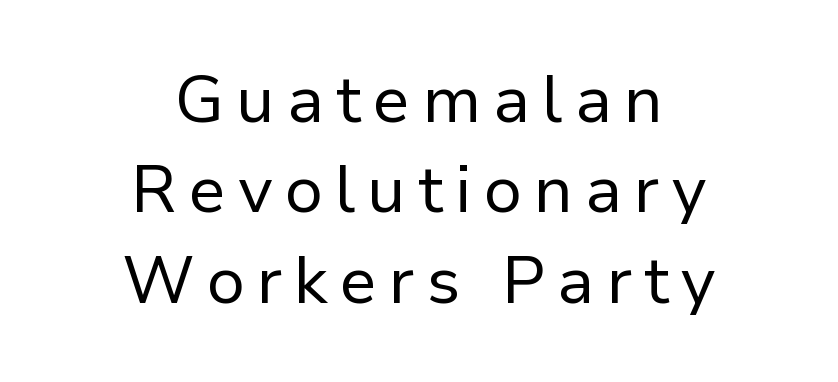
{"serif": "no", "italic": "no", "bold": "no", "weight": "regular", "width": "normal", "stroke_contrast": "low", "x_height": "medium", "monospaced": "no", "underline": "no", "align": "center", "line_spacing": "normal", "line_spacing_ratio": 1.37, "glyph_px": 66}
